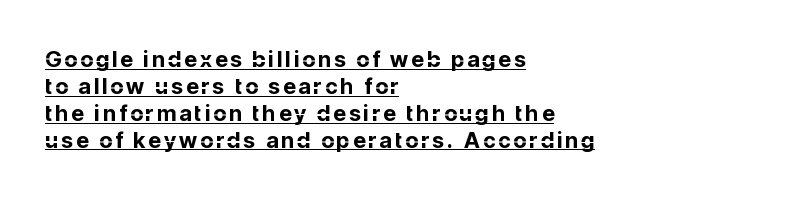
Q: Is the text bold? A: Yes.
Q: Is the text italic (slanted)? A: No, it is upright.
Q: Is the text underlined? A: Yes.
Q: How is the paragraph aligned? A: Left-aligned.
